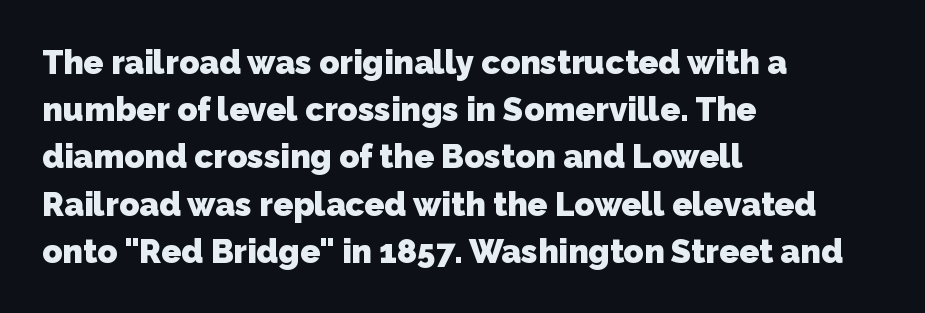
{"serif": "no", "bold": "yes", "weight": "heavy", "width": "normal", "stroke_contrast": "low", "x_height": "medium", "monospaced": "no", "underline": "no", "align": "left", "line_spacing": "normal", "line_spacing_ratio": 1.43, "letter_spacing": "normal", "letter_spacing_em": 0.0, "glyph_px": 33}
